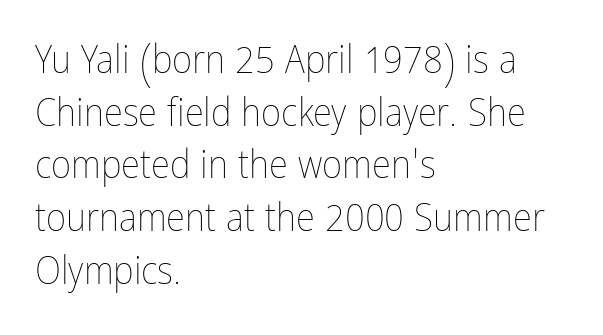
Q: Is the text bold? A: No.
Q: Is the text italic (slanted)? A: No, it is upright.
Q: Is the text underlined? A: No.
Q: How is the paragraph aligned? A: Left-aligned.
Q: Is the spacing between letters normal or unusually wide? A: Normal.
Q: Is the spacing between lines tight, normal or loose? A: Normal.
Q: Width (condensed, normal, or wide)? A: Condensed.
Q: Stroke contrast? A: Low.
Q: x-height? A: Medium.
Q: Monospaced? A: No.
